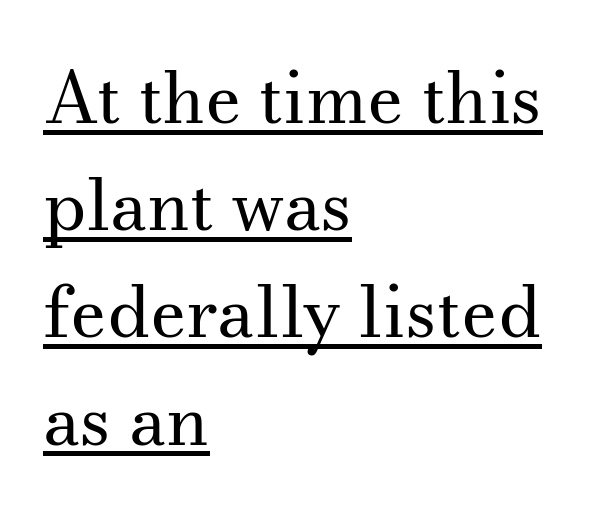
{"serif": "yes", "italic": "no", "bold": "no", "weight": "regular", "width": "normal", "stroke_contrast": "medium", "x_height": "small", "monospaced": "no", "underline": "yes", "align": "left", "line_spacing": "normal", "line_spacing_ratio": 1.51, "letter_spacing": "normal", "letter_spacing_em": 0.0, "glyph_px": 71}
